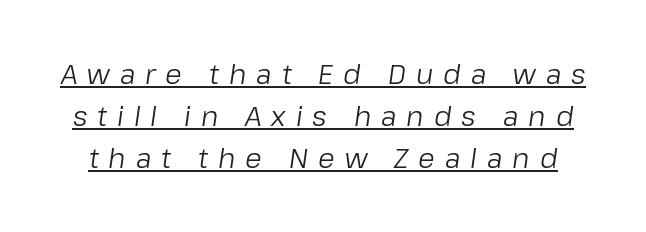
{"italic": "yes", "lean": "right", "slant_degrees": 8, "bold": "no", "underline": "yes", "line_spacing": "normal", "line_spacing_ratio": 1.56, "letter_spacing": "wide", "letter_spacing_em": 0.37, "glyph_px": 27}
